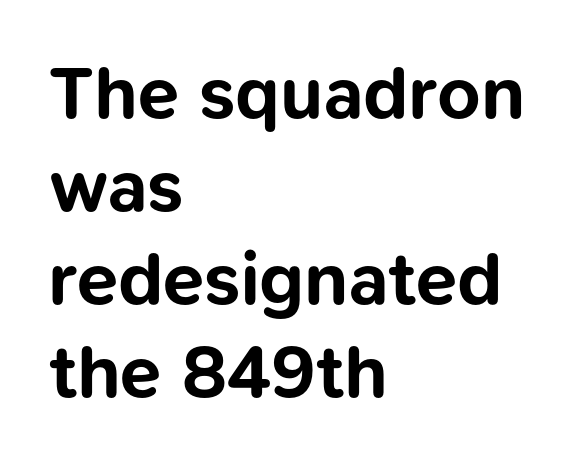
{"serif": "no", "italic": "no", "bold": "yes", "weight": "bold", "width": "normal", "stroke_contrast": "low", "x_height": "medium", "monospaced": "no", "underline": "no", "align": "left", "line_spacing_ratio": 1.24, "letter_spacing": "normal", "letter_spacing_em": 0.0, "glyph_px": 75}
